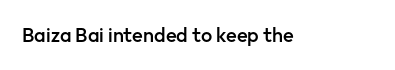
{"italic": "no", "bold": "semi", "underline": "no", "letter_spacing": "normal", "letter_spacing_em": 0.0, "glyph_px": 20}
